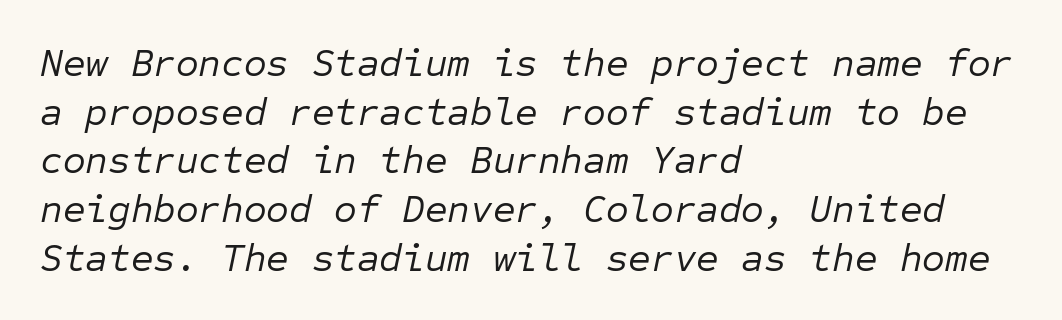
The image shows 39 px regular-weight type, italic (leaning right), monospaced; set left-aligned, normal line spacing (1.25x), normal letter spacing, not underlined; low stroke contrast and a medium x-height.
